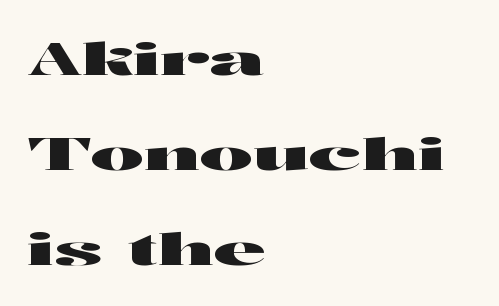
The image shows 45 px wide sans-serif type, upright; set left-aligned, loose line spacing (2.11x), normal letter spacing, not underlined; high stroke contrast and a medium x-height.
